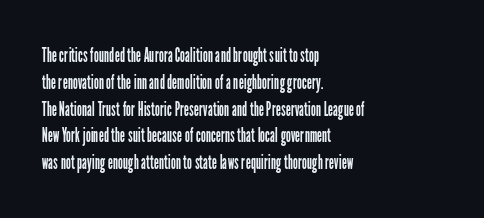
Unlike italic type, these characters show no tilt at all. Honestly, there is no underline to notice here at all. The ragged edge is on the right, which tells us the setting is flush left. Tracking here is standard; glyphs follow each other at the usual distance.
